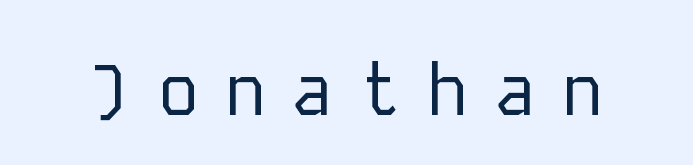
The image shows 71 px regular-weight sans-serif type, upright, monospaced; set unusually wide letter spacing (+0.35 em), not underlined; low stroke contrast and a medium x-height.
